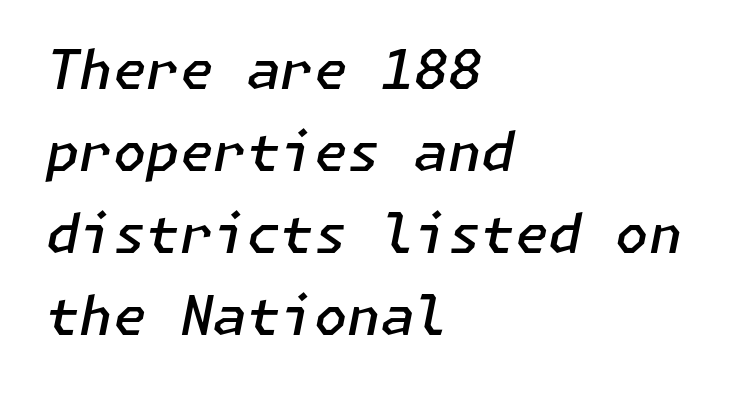
Q: Is the text bold? A: Semi-bold.
Q: Is the text italic (slanted)? A: Yes, it leans right by about 11 degrees.
Q: Is the text underlined? A: No.
Q: How is the paragraph aligned? A: Left-aligned.
Q: Is the spacing between letters normal or unusually wide? A: Normal.
Q: Is the spacing between lines tight, normal or loose? A: Normal.
Q: Width (condensed, normal, or wide)? A: Normal.
Q: Stroke contrast? A: Low.
Q: x-height? A: Medium.
